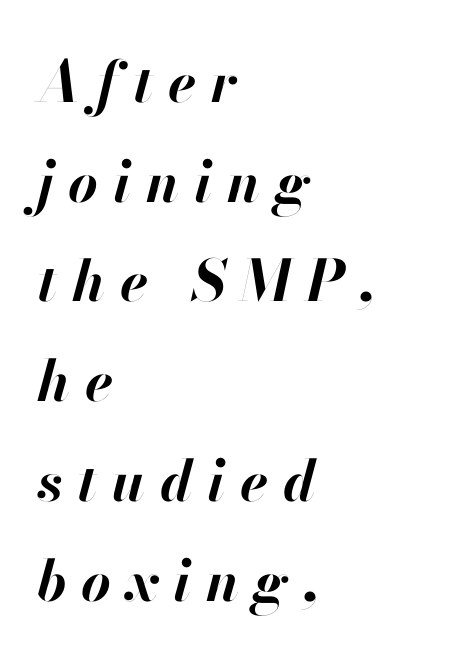
Is this a fixed-width face? No — the glyphs have proportional, varying widths. Characters follow at a spacing far wider than the type designer built in. Each glyph is drawn with heavy, bold strokes. Left-aligned paragraph, ragged on the right. Yep, that's italic — everything's leaning.
